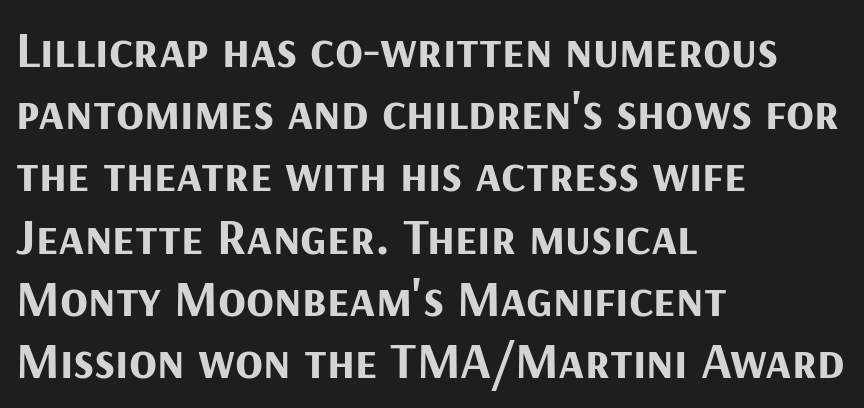
The image shows 51 px bold sans-serif type, upright; set left-aligned, line spacing 1.22x, normal letter spacing, not underlined; medium stroke contrast and a medium x-height.
